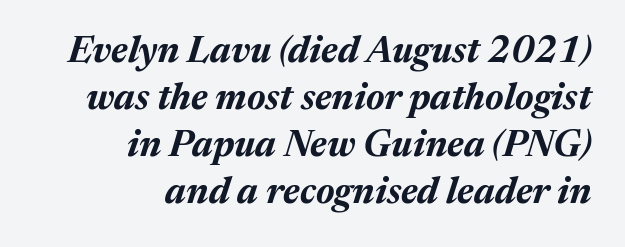
Q: Is the text bold? A: Yes.
Q: Is the text italic (slanted)? A: Yes, it leans right by about 17 degrees.
Q: Is the text underlined? A: No.
Q: How is the paragraph aligned? A: Right-aligned.
Q: Is the spacing between letters normal or unusually wide? A: Normal.
Q: Is the spacing between lines tight, normal or loose? A: Normal.
Q: Width (condensed, normal, or wide)? A: Normal.
Q: Stroke contrast? A: Medium.
Q: x-height? A: Medium.
Q: Monospaced? A: No.
